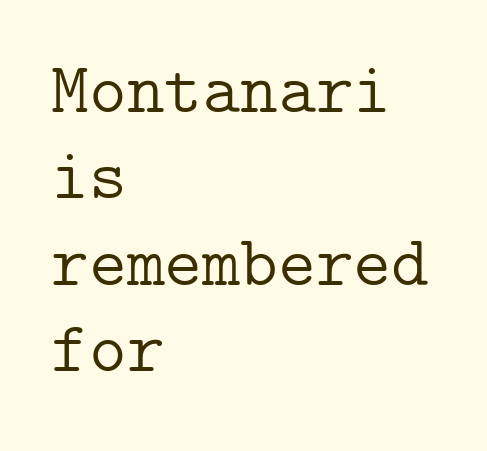
{"serif": "yes", "italic": "no", "bold": "no", "weight": "light", "width": "normal", "stroke_contrast": "low", "x_height": "medium", "underline": "no", "align": "left", "line_spacing_ratio": 1.2, "letter_spacing": "normal", "letter_spacing_em": 0.0, "glyph_px": 72}
